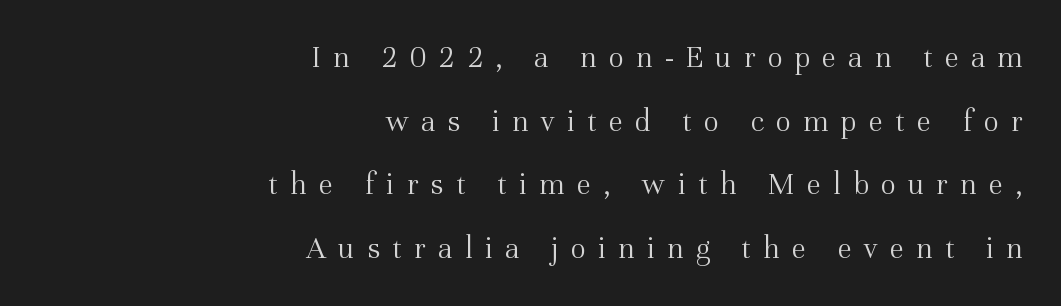
Is the stroke heavy? The answer is a plain regular-or-lighter. Is this a fixed-width face? No — the glyphs have proportional, varying widths. A typesetter would mark this as roman, not italic. Plain, unruled lines of type. Is this a sans? No — the strokes have serifs. Honestly, the rows look like they've been pulled way apart.
